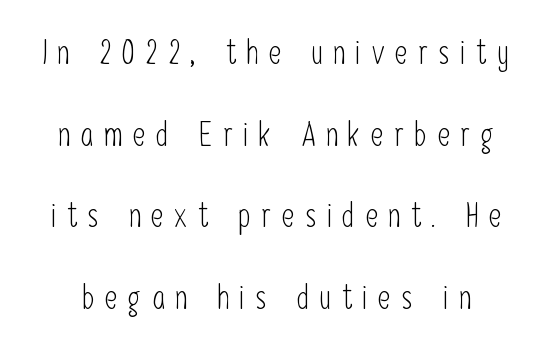
The image shows 34 px light, condensed sans-serif type, upright; set loose line spacing (2.4x), unusually wide letter spacing (+0.31 em), not underlined; low stroke contrast and a medium x-height.
